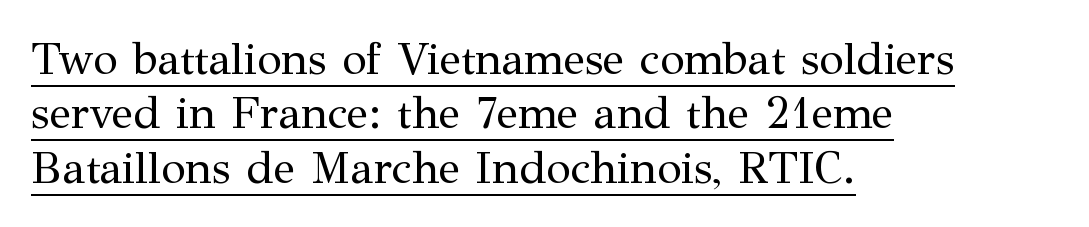
Q: Is the text bold? A: No.
Q: Is the text italic (slanted)? A: No, it is upright.
Q: Is the typeface a serif or a sans-serif typeface? A: Serif.
Q: Is the text underlined? A: Yes.
Q: How is the paragraph aligned? A: Left-aligned.
Q: Is the spacing between letters normal or unusually wide? A: Normal.
Q: Width (condensed, normal, or wide)? A: Normal.
Q: Stroke contrast? A: Medium.
Q: x-height? A: Medium.
Q: Monospaced? A: No.
